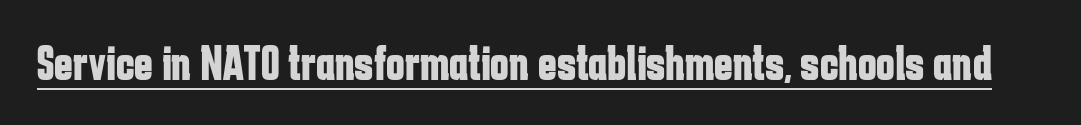
{"serif": "no", "italic": "no", "bold": "yes", "weight": "bold", "width": "condensed", "stroke_contrast": "low", "x_height": "medium", "monospaced": "no", "underline": "yes", "letter_spacing": "normal", "letter_spacing_em": 0.0, "glyph_px": 50}
